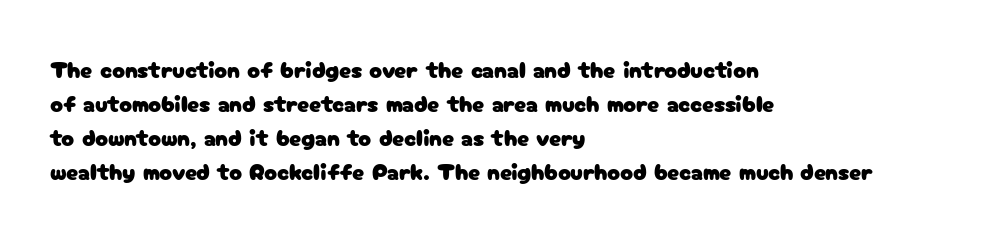
The image shows 24 px text type, upright; set left-aligned, normal line spacing (1.42x), normal letter spacing, not underlined.
